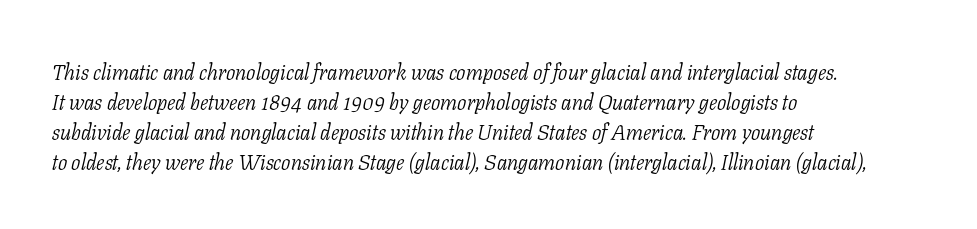
When letters slant like this, we call the style italic. Does extra space separate the letters? No, they use regular spacing. Nobody drew a line under any word here. Stem width sits at or under what a default text font uses. This sample is left-justified, so line endings fall wherever the words run out. These lines sit exactly where default settings would place them.
